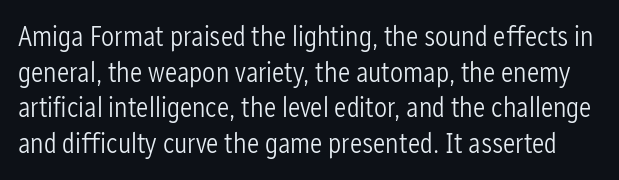
Q: Is the text bold? A: No.
Q: Is the text italic (slanted)? A: No, it is upright.
Q: Is the typeface a serif or a sans-serif typeface? A: Sans-serif.
Q: Is the text underlined? A: No.
Q: Is the spacing between letters normal or unusually wide? A: Normal.
Q: Width (condensed, normal, or wide)? A: Condensed.
Q: Stroke contrast? A: Low.
Q: x-height? A: Medium.
Q: Monospaced? A: No.
